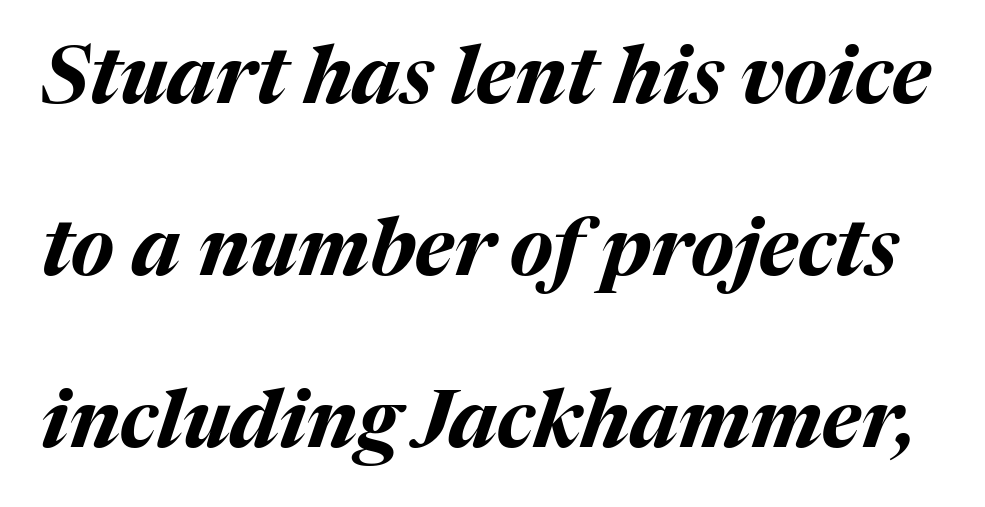
Q: Is the text bold? A: Yes.
Q: Is the text italic (slanted)? A: Yes, it leans right by about 17 degrees.
Q: Is the text underlined? A: No.
Q: Is the spacing between letters normal or unusually wide? A: Normal.
Q: Is the spacing between lines tight, normal or loose? A: Loose.
Q: Width (condensed, normal, or wide)? A: Normal.
Q: Stroke contrast? A: Medium.
Q: x-height? A: Medium.
Q: Monospaced? A: No.
